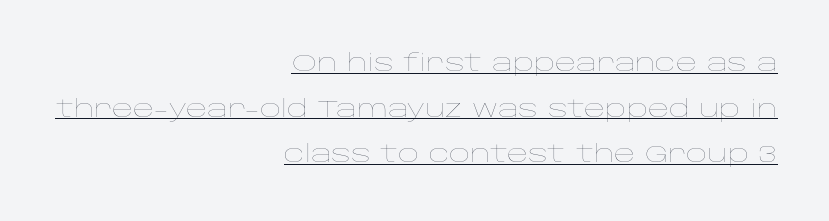
The image shows 23 px text type, upright; set right-aligned, loose line spacing (1.98x), normal letter spacing, underlined.
